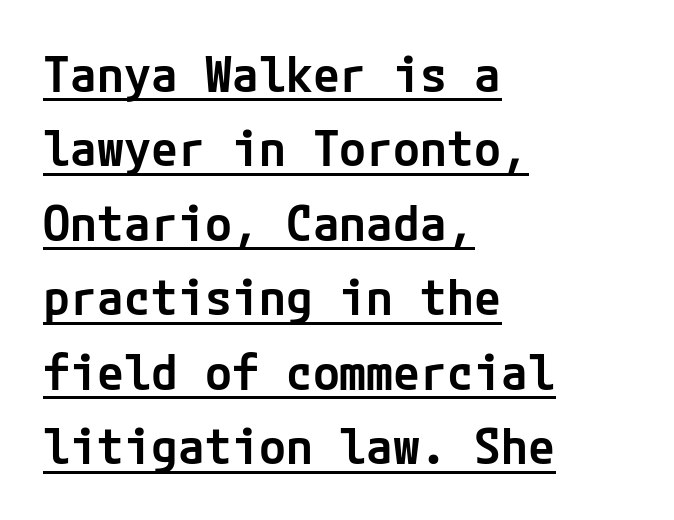
One-word summary of the alignment: left. The gaps between neighbouring characters are ordinary and unremarkable. Does the lettering tilt? It doesn't — this is upright. Has an underline been added? It has. Summary of vertical rhythm: regular, with standard interline spacing. Strokes here are thickened, but only to semibold level.
